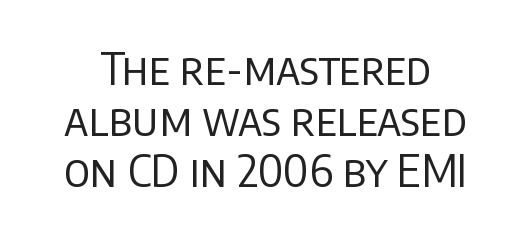
{"serif": "no", "italic": "no", "bold": "no", "weight": "regular", "width": "normal", "stroke_contrast": "low", "x_height": "large", "monospaced": "no", "underline": "no", "line_spacing_ratio": 1.16, "letter_spacing": "normal", "letter_spacing_em": 0.0, "glyph_px": 44}
